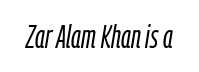
{"italic": "yes", "lean": "right", "slant_degrees": 9, "bold": "no", "weight": "light", "width": "condensed", "stroke_contrast": "low", "x_height": "medium", "monospaced": "no", "underline": "no", "letter_spacing": "normal", "letter_spacing_em": 0.0, "glyph_px": 33}
